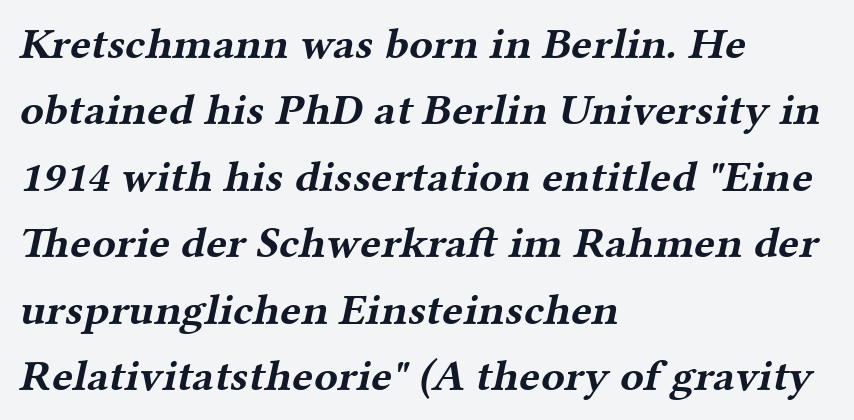
Every row of glyphs begins at an identical x-position on the left. Successive baselines arrive at the customary interval. You could call the tracking neutral — neither tight nor loose. Character widths vary here, with narrow letters taking less room than wide ones.
